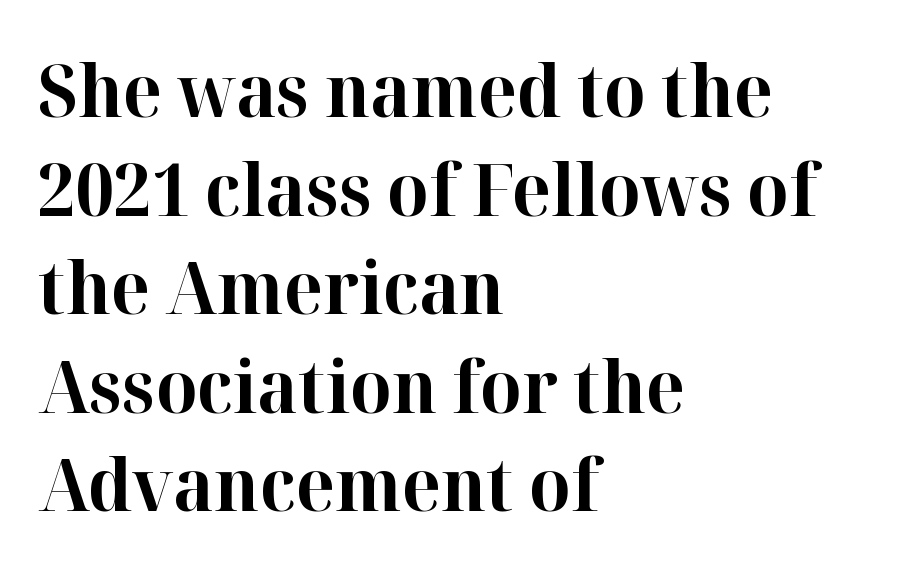
The image shows 73 px bold serif type, upright; set left-aligned, normal line spacing (1.35x), normal letter spacing, not underlined; high stroke contrast and a medium x-height.
